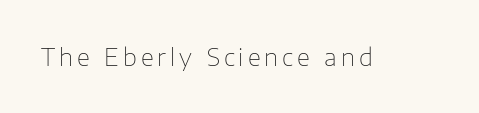
The image shows 24 px text type, upright; set not underlined.
